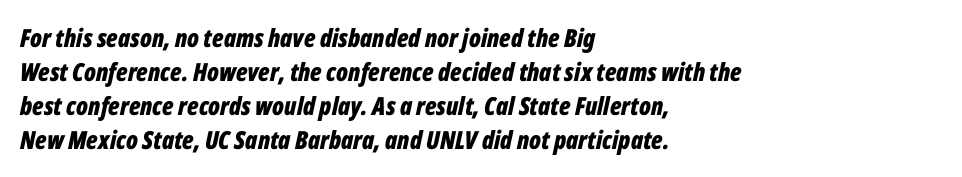
{"italic": "yes", "lean": "right", "slant_degrees": 12, "bold": "yes", "underline": "no", "align": "left", "line_spacing": "normal", "line_spacing_ratio": 1.36, "letter_spacing": "normal", "letter_spacing_em": 0.0, "glyph_px": 25}
